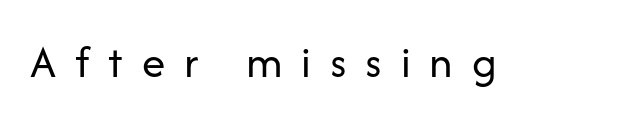
Q: Is the text bold? A: No.
Q: Is the text italic (slanted)? A: No, it is upright.
Q: Is the typeface a serif or a sans-serif typeface? A: Sans-serif.
Q: Is the text underlined? A: No.
Q: Is the spacing between letters normal or unusually wide? A: Unusually wide.
Q: Width (condensed, normal, or wide)? A: Normal.
Q: Stroke contrast? A: Low.
Q: x-height? A: Medium.
Q: Monospaced? A: No.
